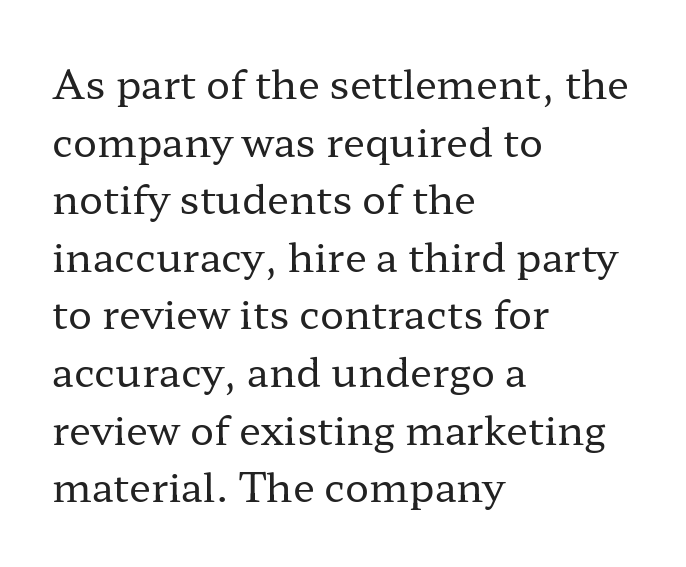
{"serif": "yes", "italic": "no", "bold": "no", "weight": "regular", "width": "wide", "stroke_contrast": "low", "x_height": "medium", "monospaced": "no", "underline": "no", "align": "left", "line_spacing": "normal", "line_spacing_ratio": 1.44, "letter_spacing": "normal", "letter_spacing_em": 0.0, "glyph_px": 40}
